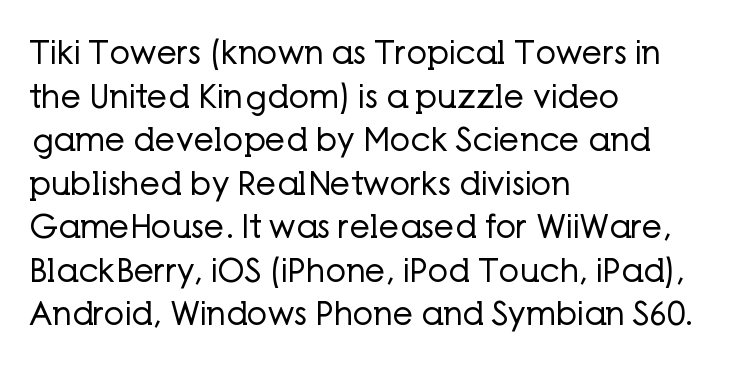
The image shows 32 px regular-weight sans-serif type, upright; set left-aligned, normal line spacing (1.36x), normal letter spacing, not underlined; low stroke contrast and a medium x-height.
